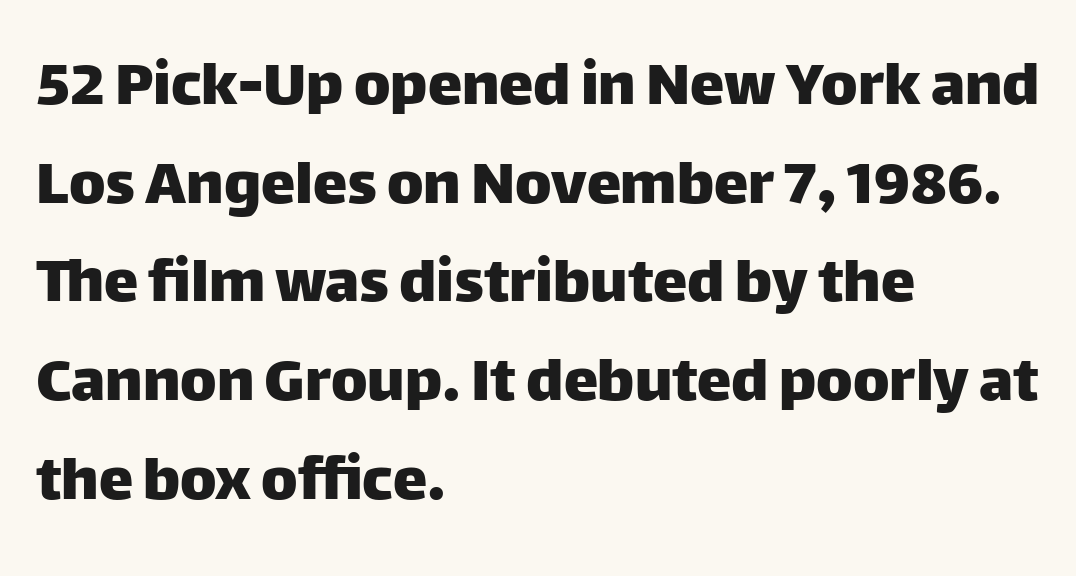
Q: Is the text italic (slanted)? A: No, it is upright.
Q: Is the typeface a serif or a sans-serif typeface? A: Sans-serif.
Q: Is the text underlined? A: No.
Q: How is the paragraph aligned? A: Left-aligned.
Q: Is the spacing between letters normal or unusually wide? A: Normal.
Q: Is the spacing between lines tight, normal or loose? A: Normal.
Q: Width (condensed, normal, or wide)? A: Normal.
Q: Stroke contrast? A: Low.
Q: x-height? A: Large.
Q: Monospaced? A: No.
